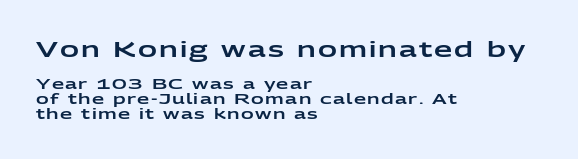
Q: Is the text italic (slanted)? A: No, it is upright.
Q: Is the text underlined? A: No.
Q: How is the paragraph aligned? A: Left-aligned.
Q: Is the spacing between lines tight, normal or loose? A: Tight.
Q: Which block of text is set in a larger size, the first (top) or the second (bottom)? A: The first (top) one.
